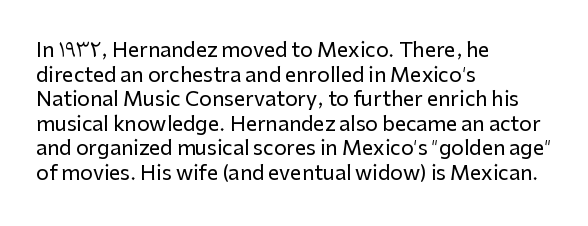
{"italic": "no", "underline": "no", "align": "left", "line_spacing_ratio": 1.23, "letter_spacing": "normal", "letter_spacing_em": 0.0, "glyph_px": 20}
